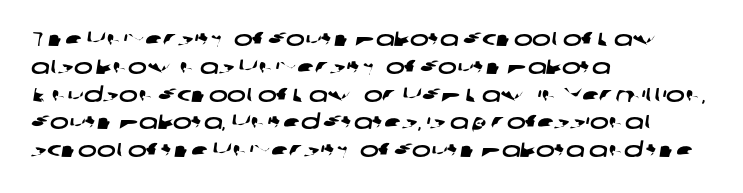
{"underline": "no", "align": "left", "line_spacing": "normal", "line_spacing_ratio": 1.39, "letter_spacing": "normal", "letter_spacing_em": 0.0, "glyph_px": 20}
